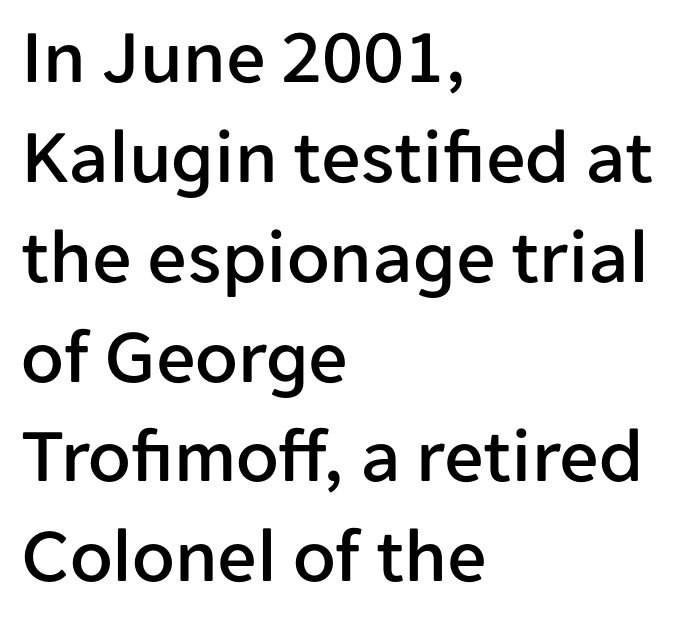
The passage shown is typeset with a sans-serif family. The setting favours the left margin, as ordinary paragraphs usually do. A typesetter would call this leading conventional body-copy spacing. It's the straight-up-and-down kind of type.
